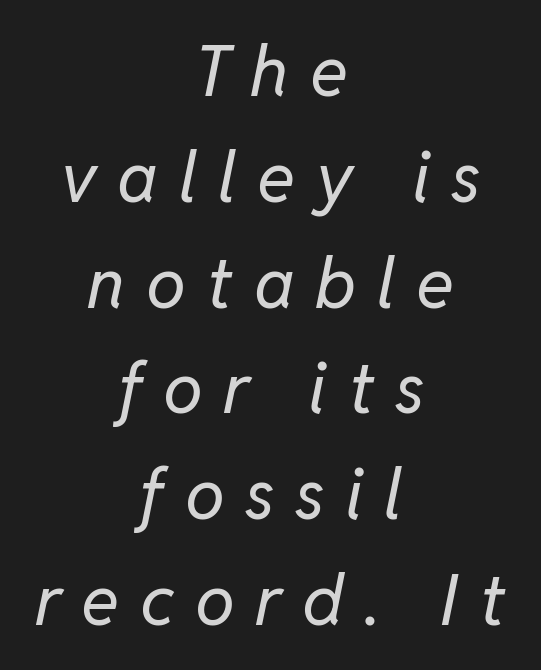
{"italic": "yes", "lean": "right", "slant_degrees": 11, "bold": "no", "weight": "regular", "width": "normal", "stroke_contrast": "low", "x_height": "medium", "monospaced": "no", "underline": "no", "align": "center", "line_spacing": "normal", "line_spacing_ratio": 1.49, "letter_spacing": "wide", "letter_spacing_em": 0.29, "glyph_px": 71}
